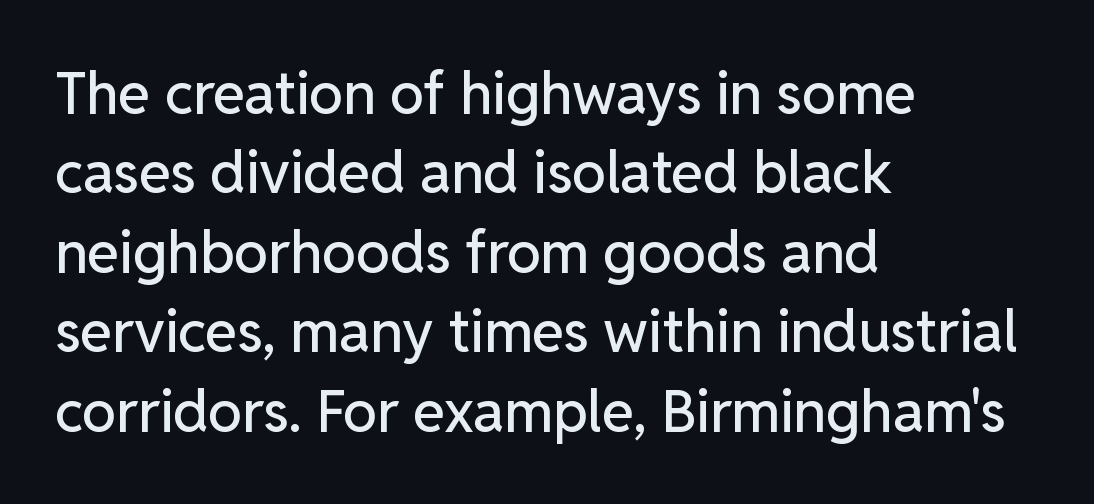
Note the varied advance widths — an 'i' is clearly narrower than an 'm'. The characters display no serif detailing; their extremities are plain. The space beneath each line is pristine and unruled. Evenly set lines give the paragraph a standard silhouette. The setting favours the left margin, as ordinary paragraphs usually do. Italic: no, the glyphs are upright roman.
